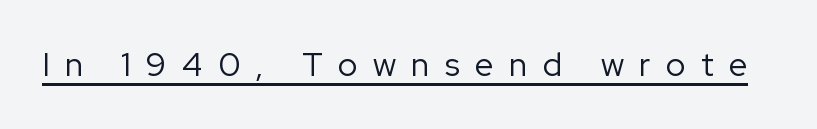
{"serif": "no", "italic": "no", "bold": "no", "weight": "regular", "width": "normal", "stroke_contrast": "low", "x_height": "medium", "monospaced": "no", "underline": "yes", "letter_spacing": "wide", "letter_spacing_em": 0.47, "glyph_px": 33}
